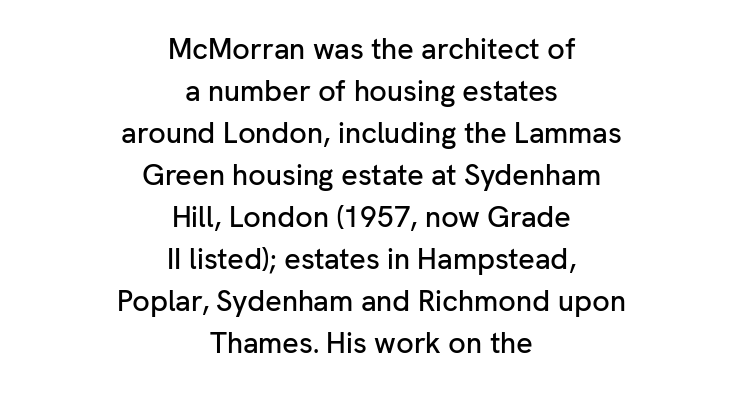
Q: Is the text italic (slanted)? A: No, it is upright.
Q: Is the typeface a serif or a sans-serif typeface? A: Sans-serif.
Q: Is the text underlined? A: No.
Q: How is the paragraph aligned? A: Centered.
Q: Is the spacing between letters normal or unusually wide? A: Normal.
Q: Is the spacing between lines tight, normal or loose? A: Normal.
Q: Width (condensed, normal, or wide)? A: Normal.
Q: Stroke contrast? A: Low.
Q: x-height? A: Medium.
Q: Monospaced? A: No.
